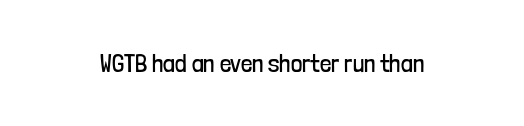
The image shows 25 px text type, upright; set normal letter spacing, not underlined.
